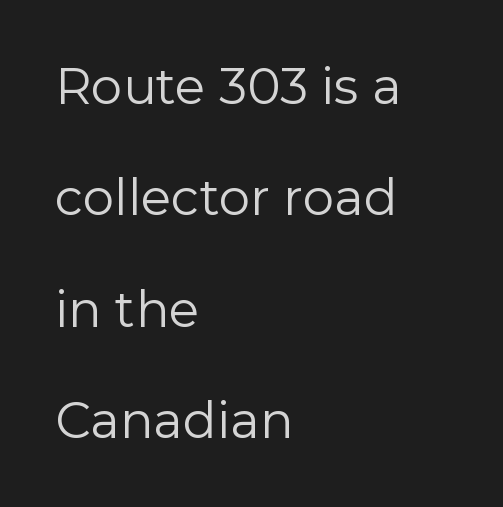
The image shows 50 px regular-weight sans-serif type, upright; set left-aligned, loose line spacing (2.23x), normal letter spacing, not underlined; low stroke contrast and a medium x-height.
